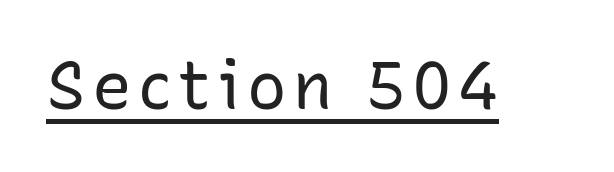
{"serif": "no", "italic": "no", "bold": "no", "weight": "regular", "width": "normal", "stroke_contrast": "low", "x_height": "medium", "monospaced": "no", "underline": "yes", "glyph_px": 66}
